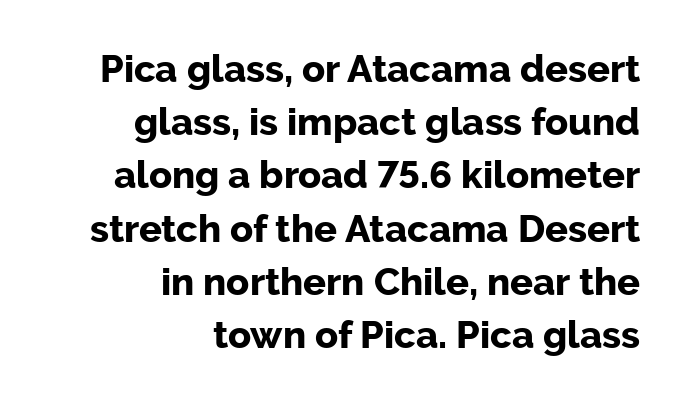
Q: Is the text bold? A: Yes.
Q: Is the text italic (slanted)? A: No, it is upright.
Q: Is the typeface a serif or a sans-serif typeface? A: Sans-serif.
Q: Is the text underlined? A: No.
Q: How is the paragraph aligned? A: Right-aligned.
Q: Is the spacing between letters normal or unusually wide? A: Normal.
Q: Is the spacing between lines tight, normal or loose? A: Normal.
Q: Width (condensed, normal, or wide)? A: Normal.
Q: Stroke contrast? A: Low.
Q: x-height? A: Medium.
Q: Monospaced? A: No.
